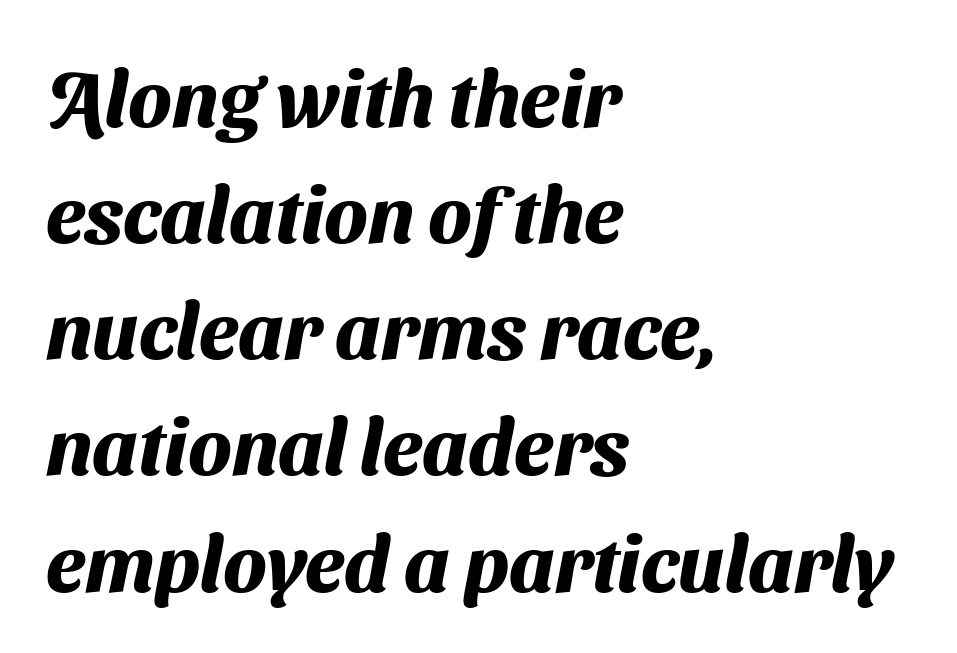
The image shows 79 px heavy sans-serif type; set left-aligned, normal line spacing (1.47x), normal letter spacing, not underlined; medium stroke contrast and a medium x-height.
